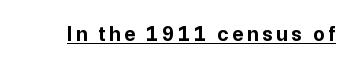
Q: Is the text bold? A: Yes.
Q: Is the text italic (slanted)? A: No, it is upright.
Q: Is the text underlined? A: Yes.
